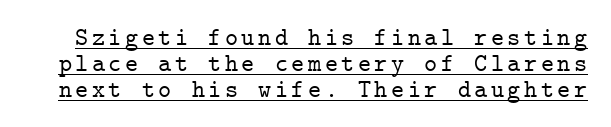
{"italic": "no", "underline": "yes", "line_spacing": "tight", "line_spacing_ratio": 1.04, "glyph_px": 25}
